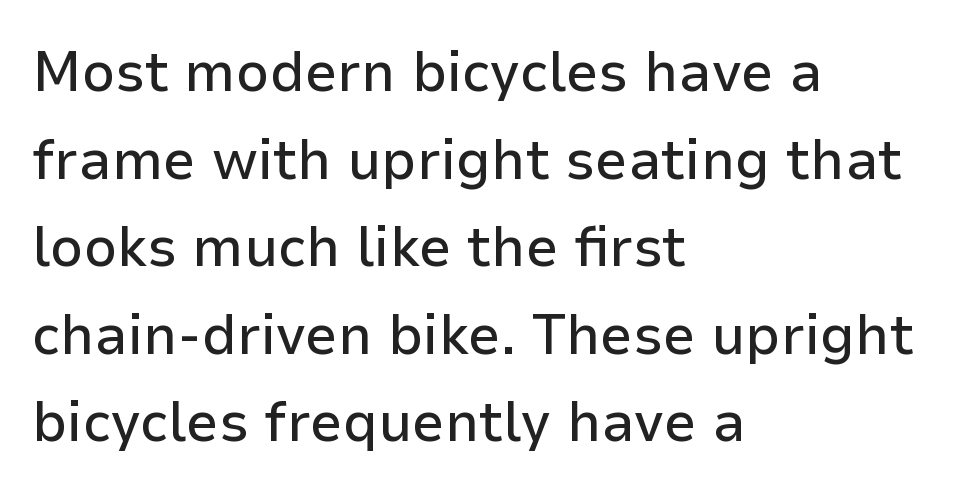
{"serif": "no", "italic": "no", "width": "normal", "stroke_contrast": "low", "x_height": "medium", "monospaced": "no", "underline": "no", "align": "left", "line_spacing": "normal", "line_spacing_ratio": 1.51, "letter_spacing": "normal", "letter_spacing_em": 0.0, "glyph_px": 58}
